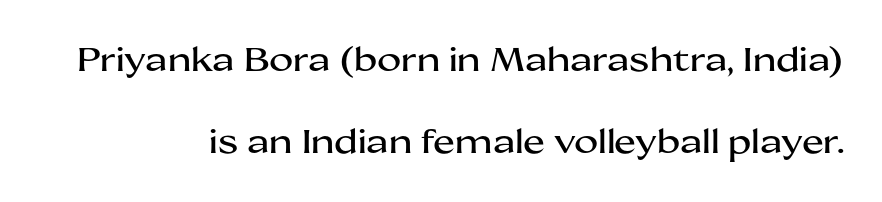
{"italic": "no", "width": "wide", "stroke_contrast": "medium", "x_height": "medium", "monospaced": "no", "underline": "no", "align": "right", "line_spacing": "loose", "line_spacing_ratio": 2.47, "letter_spacing": "normal", "letter_spacing_em": 0.0, "glyph_px": 33}
